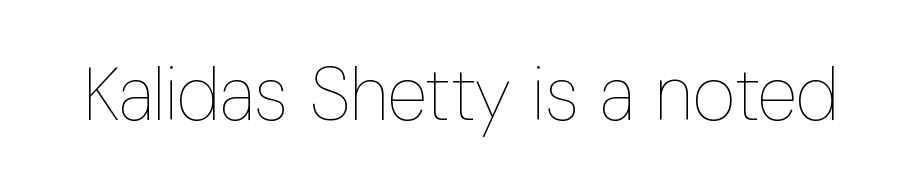
{"italic": "no", "bold": "no", "weight": "thin", "width": "condensed", "stroke_contrast": "low", "x_height": "medium", "monospaced": "no", "underline": "no", "letter_spacing": "normal", "letter_spacing_em": 0.0, "glyph_px": 74}
